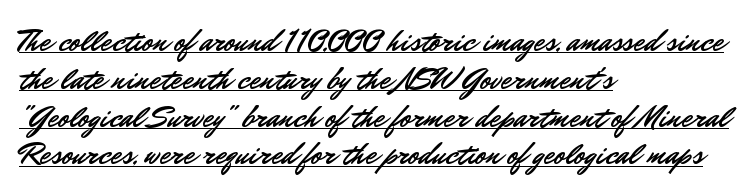
Q: Is the text italic (slanted)? A: Yes.
Q: Is the typeface a serif or a sans-serif typeface? A: Sans-serif.
Q: Is the text underlined? A: Yes.
Q: How is the paragraph aligned? A: Left-aligned.
Q: Is the spacing between letters normal or unusually wide? A: Normal.
Q: Width (condensed, normal, or wide)? A: Normal.
Q: Stroke contrast? A: Low.
Q: x-height? A: Small.
Q: Monospaced? A: No.
